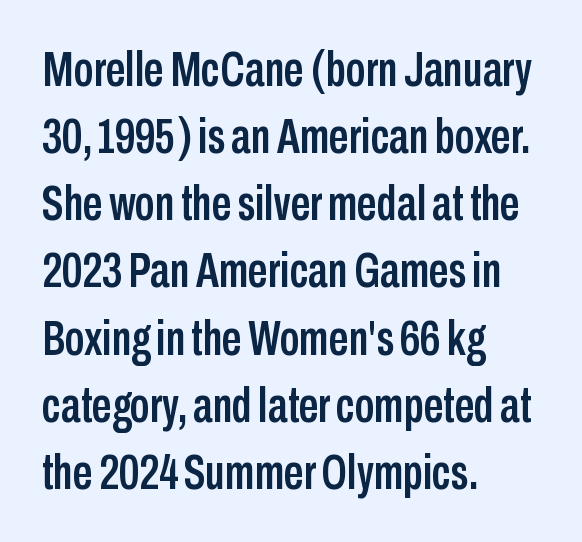
{"serif": "no", "italic": "no", "width": "condensed", "stroke_contrast": "low", "x_height": "medium", "monospaced": "no", "underline": "no", "align": "left", "line_spacing": "normal", "line_spacing_ratio": 1.37, "letter_spacing": "normal", "letter_spacing_em": 0.0, "glyph_px": 49}
